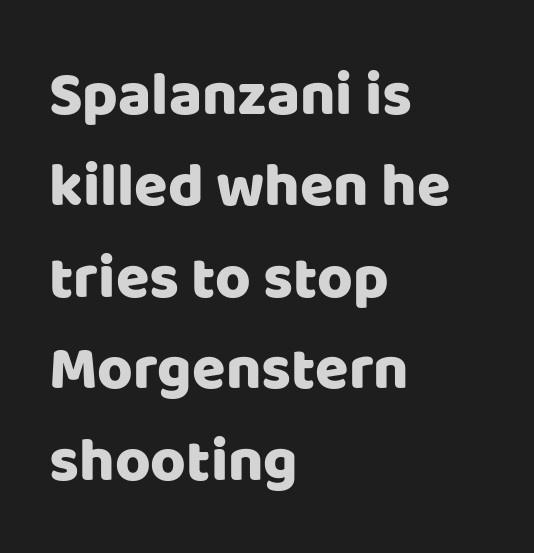
The image shows 61 px sans-serif type, upright; set left-aligned, normal line spacing (1.5x), normal letter spacing, not underlined; low stroke contrast and a large x-height.
